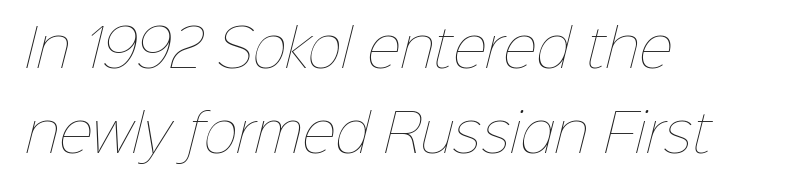
Q: Is the text bold? A: No.
Q: Is the text underlined? A: No.
Q: How is the paragraph aligned? A: Left-aligned.
Q: Is the spacing between letters normal or unusually wide? A: Normal.
Q: Is the spacing between lines tight, normal or loose? A: Normal.
Q: Width (condensed, normal, or wide)? A: Normal.
Q: Stroke contrast? A: Low.
Q: x-height? A: Medium.
Q: Monospaced? A: No.
